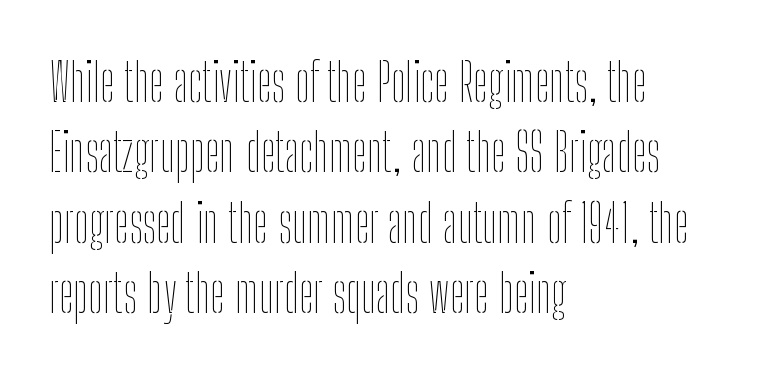
Q: Is the text bold? A: No.
Q: Is the text italic (slanted)? A: No, it is upright.
Q: Is the text underlined? A: No.
Q: How is the paragraph aligned? A: Left-aligned.
Q: Is the spacing between letters normal or unusually wide? A: Normal.
Q: Is the spacing between lines tight, normal or loose? A: Normal.
Q: Width (condensed, normal, or wide)? A: Condensed.
Q: Stroke contrast? A: Low.
Q: x-height? A: Medium.
Q: Monospaced? A: No.
